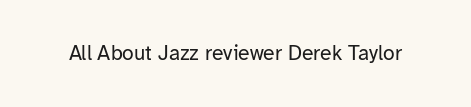
{"italic": "no", "bold": "no", "underline": "no", "letter_spacing": "normal", "letter_spacing_em": 0.0, "glyph_px": 21}
